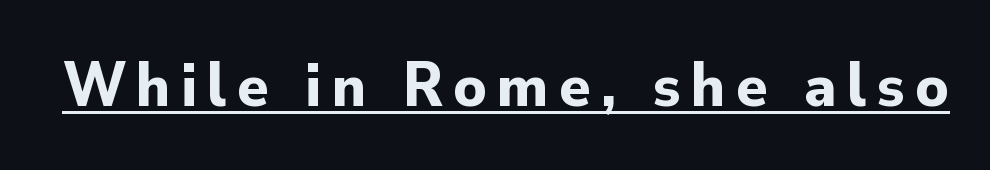
Q: Is the text bold? A: Yes.
Q: Is the text italic (slanted)? A: No, it is upright.
Q: Is the typeface a serif or a sans-serif typeface? A: Sans-serif.
Q: Is the text underlined? A: Yes.
Q: Width (condensed, normal, or wide)? A: Normal.
Q: Stroke contrast? A: Low.
Q: x-height? A: Small.
Q: Monospaced? A: No.
